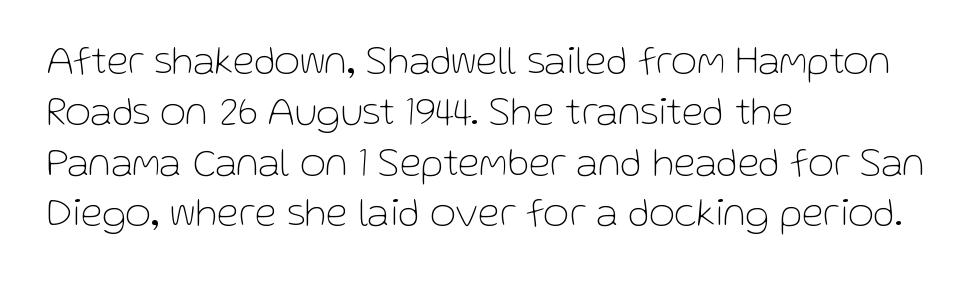
The image shows 40 px thin sans-serif type, upright; set left-aligned, normal line spacing (1.27x), normal letter spacing, not underlined; low stroke contrast and a medium x-height.
